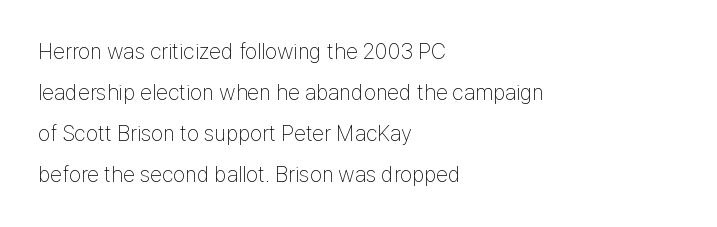
Q: Is the text bold? A: No.
Q: Is the text italic (slanted)? A: No, it is upright.
Q: Is the text underlined? A: No.
Q: How is the paragraph aligned? A: Left-aligned.
Q: Is the spacing between letters normal or unusually wide? A: Normal.
